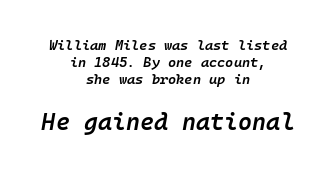
{"italic": "yes", "lean": "right", "slant_degrees": 10, "bold": "semi", "underline": "no", "align": "center", "line_spacing_ratio": 1.21, "letter_spacing": "normal", "letter_spacing_em": 0.0, "larger_block": "second", "size_ratio": 1.71, "glyph_px": 24}
